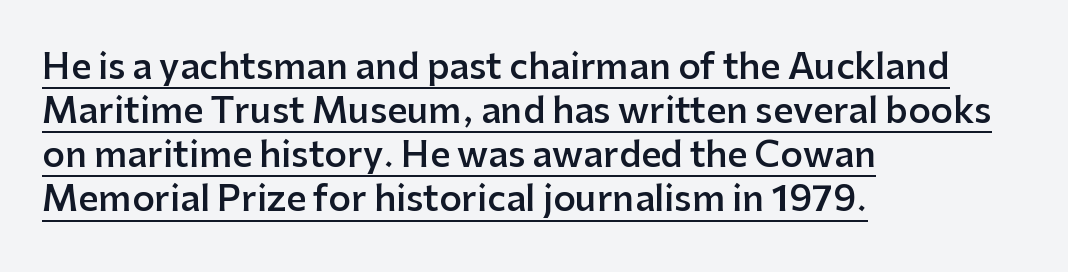
The image shows 35 px semibold sans-serif type, upright; set left-aligned, normal line spacing (1.26x), normal letter spacing, underlined; low stroke contrast and a medium x-height.
